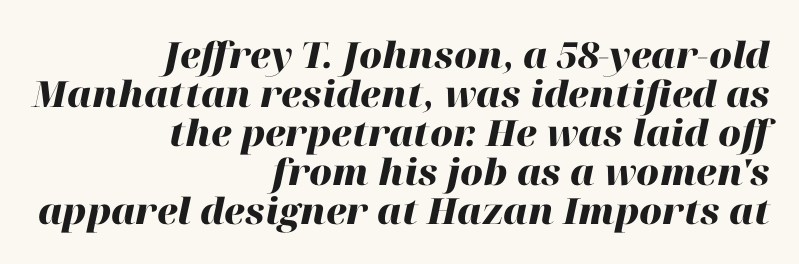
Q: Is the text bold? A: Yes.
Q: Is the text italic (slanted)? A: Yes, it leans right by about 12 degrees.
Q: Is the text underlined? A: No.
Q: How is the paragraph aligned? A: Right-aligned.
Q: Is the spacing between letters normal or unusually wide? A: Normal.
Q: Is the spacing between lines tight, normal or loose? A: Tight.
Q: Width (condensed, normal, or wide)? A: Normal.
Q: Stroke contrast? A: High.
Q: x-height? A: Medium.
Q: Monospaced? A: No.
